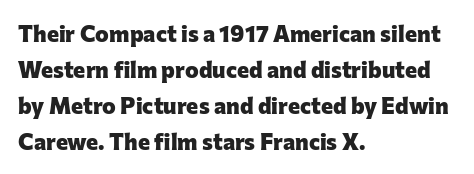
The image shows 23 px bold type, upright; set left-aligned, normal line spacing (1.57x), normal letter spacing, not underlined.
